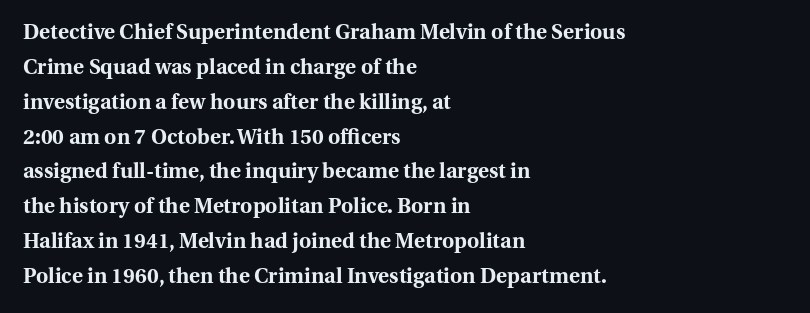
Q: Is the text bold? A: Yes.
Q: Is the text italic (slanted)? A: No, it is upright.
Q: Is the text underlined? A: No.
Q: How is the paragraph aligned? A: Left-aligned.
Q: Is the spacing between letters normal or unusually wide? A: Normal.
Q: Is the spacing between lines tight, normal or loose? A: Normal.
